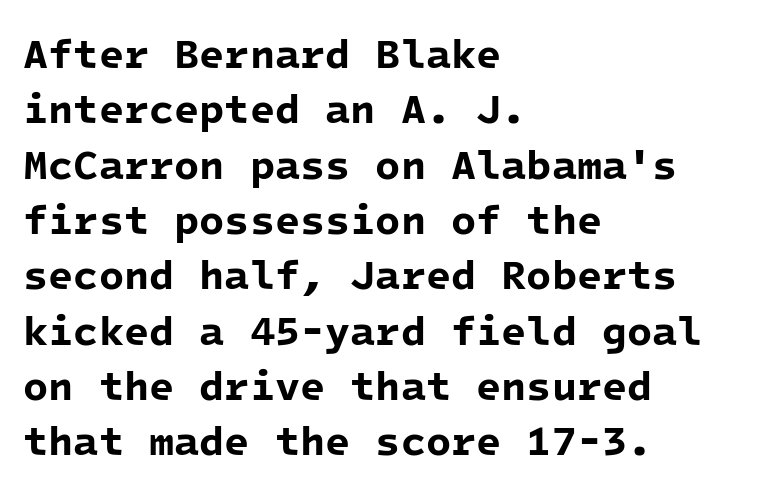
{"serif": "no", "bold": "yes", "weight": "bold", "width": "normal", "stroke_contrast": "low", "x_height": "medium", "monospaced": "yes", "underline": "no", "align": "left", "line_spacing": "normal", "line_spacing_ratio": 1.35, "letter_spacing": "normal", "letter_spacing_em": 0.0, "glyph_px": 41}
